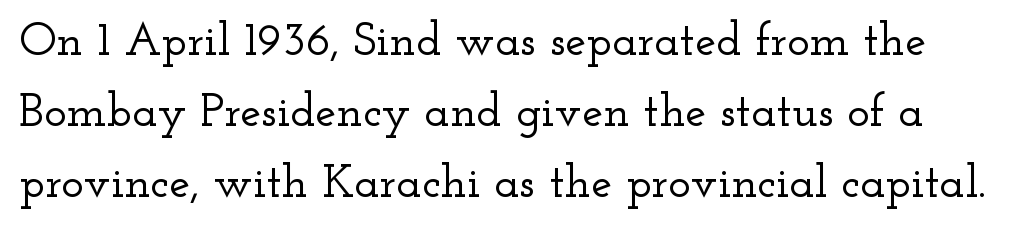
A typesetter would call this zero additional tracking. The passage shown stacks its lines at a standard gap. Style check: upright. The passage shown is typeset with a serif family. The passage shown is typed in a proportional face where columns would drift.
